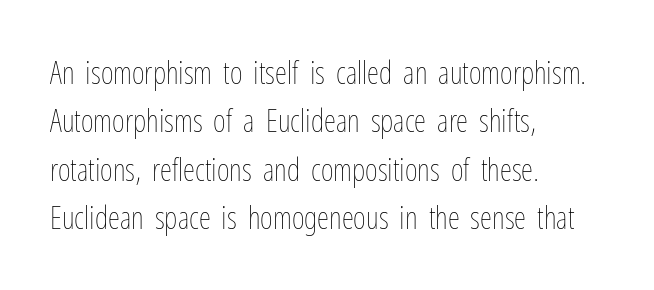
Q: Is the text bold? A: No.
Q: Is the text italic (slanted)? A: No, it is upright.
Q: Is the text underlined? A: No.
Q: How is the paragraph aligned? A: Left-aligned.
Q: Is the spacing between letters normal or unusually wide? A: Normal.
Q: Is the spacing between lines tight, normal or loose? A: Normal.
Q: Width (condensed, normal, or wide)? A: Condensed.
Q: Stroke contrast? A: Low.
Q: x-height? A: Medium.
Q: Monospaced? A: No.
